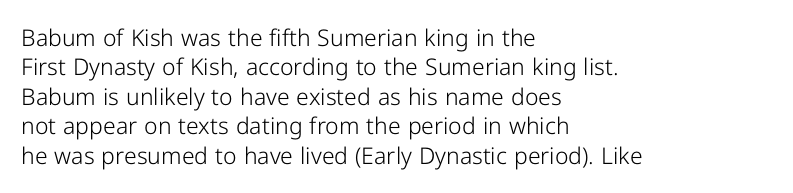
{"italic": "no", "bold": "no", "underline": "no", "align": "left", "line_spacing": "normal", "line_spacing_ratio": 1.28, "letter_spacing": "normal", "letter_spacing_em": 0.0, "glyph_px": 23}
